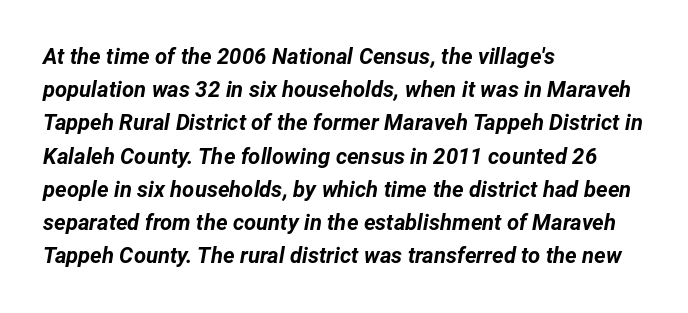
Q: Is the text bold? A: Yes.
Q: Is the text italic (slanted)? A: Yes, it leans right by about 12 degrees.
Q: Is the text underlined? A: No.
Q: How is the paragraph aligned? A: Left-aligned.
Q: Is the spacing between letters normal or unusually wide? A: Normal.
Q: Is the spacing between lines tight, normal or loose? A: Normal.
